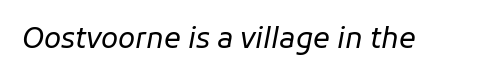
Underline: absent. Stem width sits at or under what a default text font uses. Rendered with sloped, italic letterforms. Is this a fixed-width face? No — the glyphs have proportional, varying widths. Each word holds together tightly as a unit, with standard inter-letter gaps.
